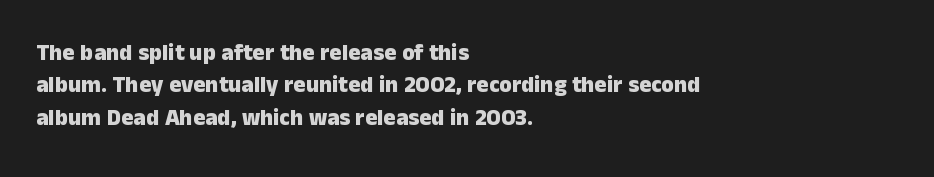
The space directly below the letters is spotless. A dark, heavy texture on the line: the type is bold. Every row of glyphs begins at an identical x-position on the left. Posture: vertical.
